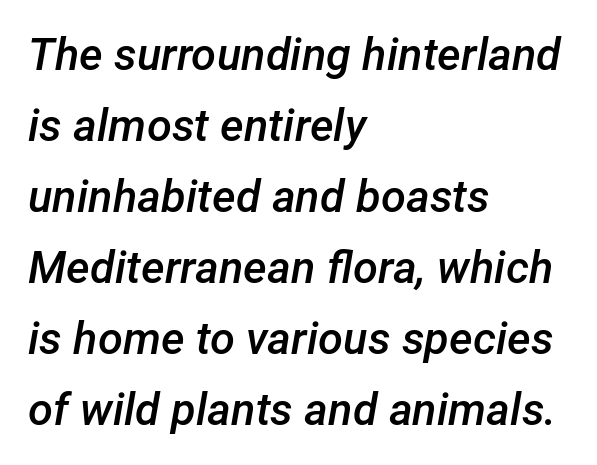
Q: Is the text bold? A: Semi-bold.
Q: Is the text italic (slanted)? A: Yes, it leans right by about 12 degrees.
Q: Is the text underlined? A: No.
Q: How is the paragraph aligned? A: Left-aligned.
Q: Is the spacing between letters normal or unusually wide? A: Normal.
Q: Is the spacing between lines tight, normal or loose? A: Normal.
Q: Width (condensed, normal, or wide)? A: Normal.
Q: Stroke contrast? A: Low.
Q: x-height? A: Medium.
Q: Monospaced? A: No.
